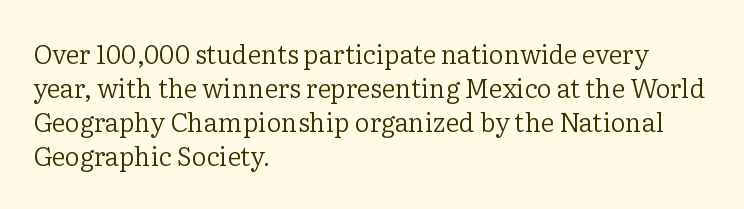
{"italic": "no", "bold": "no", "underline": "no", "align": "left", "line_spacing": "normal", "line_spacing_ratio": 1.31, "letter_spacing": "normal", "letter_spacing_em": 0.0, "glyph_px": 26}
